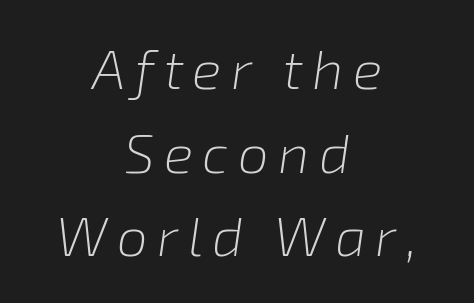
The image shows 55 px light type, italic (leaning right); set centered, normal line spacing (1.52x), not underlined; low stroke contrast and a medium x-height.
